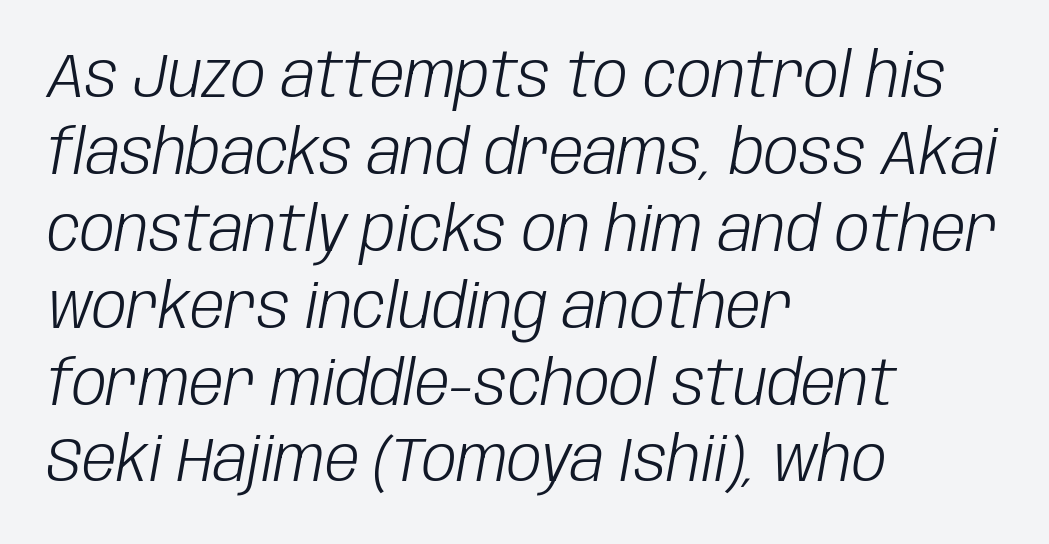
Q: Is the text bold? A: No.
Q: Is the text italic (slanted)? A: Yes, it leans right by about 10 degrees.
Q: Is the text underlined? A: No.
Q: How is the paragraph aligned? A: Left-aligned.
Q: Is the spacing between letters normal or unusually wide? A: Normal.
Q: Width (condensed, normal, or wide)? A: Condensed.
Q: Stroke contrast? A: Low.
Q: x-height? A: Large.
Q: Monospaced? A: No.
